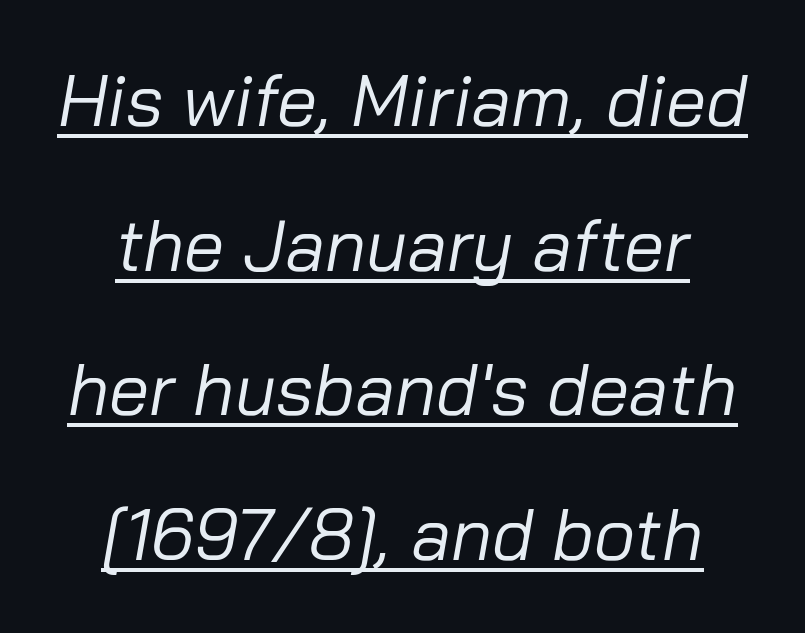
The rendering applies a slant to the glyphs. Do the characters align in a grid? No, the font is proportional. The strokes are not fattened; the text isn't bold. The face used here appears with an underline applied.
